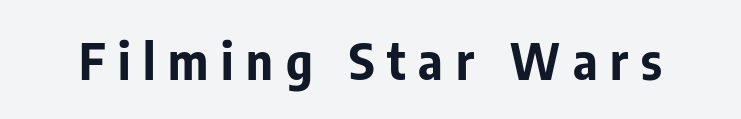
{"serif": "no", "italic": "no", "bold": "yes", "weight": "bold", "width": "condensed", "stroke_contrast": "low", "x_height": "medium", "monospaced": "no", "underline": "no", "letter_spacing": "wide", "letter_spacing_em": 0.25, "glyph_px": 51}
